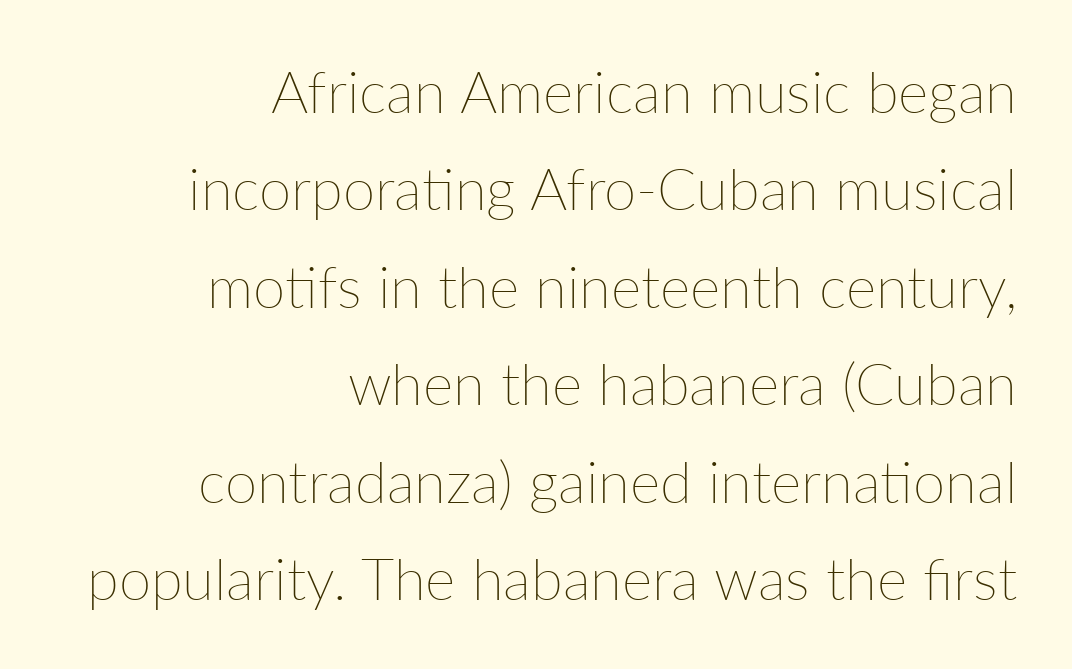
{"italic": "no", "bold": "no", "weight": "thin", "width": "normal", "stroke_contrast": "low", "x_height": "medium", "monospaced": "no", "underline": "no", "align": "right", "line_spacing": "normal", "line_spacing_ratio": 1.68, "letter_spacing": "normal", "letter_spacing_em": 0.0, "glyph_px": 58}
